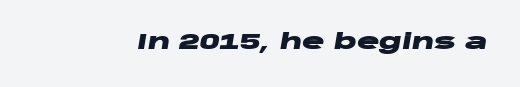
Q: Is the text bold? A: Yes.
Q: Is the text italic (slanted)? A: Yes, it leans right by about 10 degrees.
Q: Is the text underlined? A: No.
Q: Is the spacing between letters normal or unusually wide? A: Normal.
